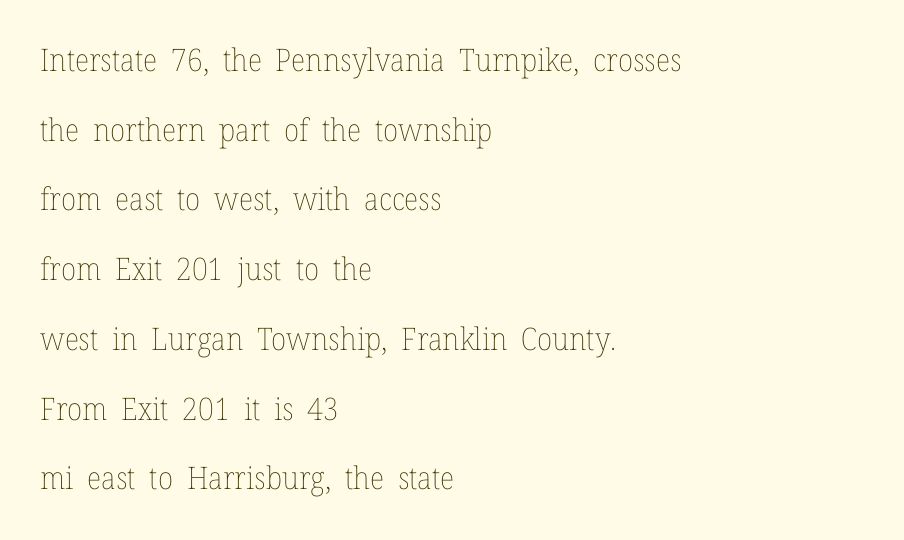
Do the characters align in a grid? No, the font is proportional. Decoration check: the copy has no underline. Each line starts at the same left margin while the right side varies. Characters follow at the spacing the type designer built in. Each new line begins a long way beneath the previous one.
